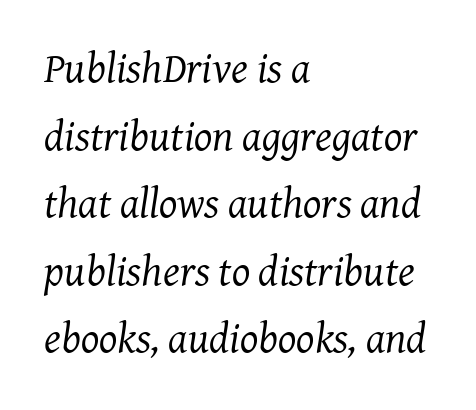
{"serif": "yes", "italic": "yes", "lean": "right", "slant_degrees": 8, "bold": "no", "weight": "regular", "width": "normal", "stroke_contrast": "medium", "x_height": "medium", "monospaced": "no", "underline": "no", "align": "left", "line_spacing": "normal", "line_spacing_ratio": 1.57, "letter_spacing": "normal", "letter_spacing_em": 0.0, "glyph_px": 43}
